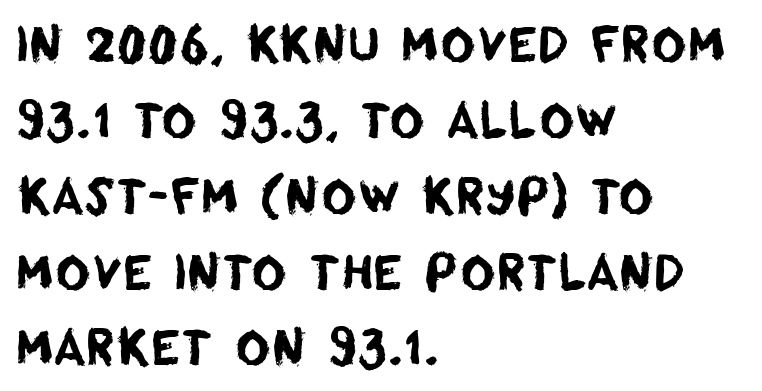
The image shows 48 px sans-serif type; set left-aligned, normal line spacing (1.58x), normal letter spacing, not underlined; low stroke contrast and a large x-height.
